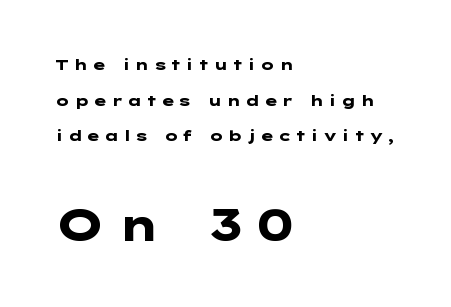
{"serif": "no", "italic": "no", "bold": "yes", "weight": "heavy", "width": "wide", "stroke_contrast": "low", "x_height": "medium", "underline": "no", "align": "left", "line_spacing": "loose", "line_spacing_ratio": 2.37, "letter_spacing": "wide", "letter_spacing_em": 0.24, "larger_block": "second", "size_ratio": 2.93, "glyph_px": 44}
